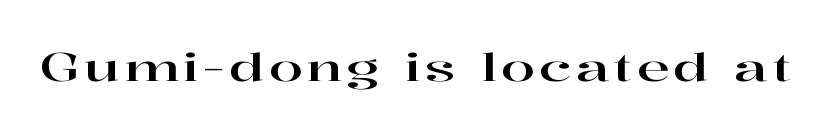
Q: Is the text italic (slanted)? A: No, it is upright.
Q: Is the typeface a serif or a sans-serif typeface? A: Serif.
Q: Is the text underlined? A: No.
Q: Width (condensed, normal, or wide)? A: Wide.
Q: Stroke contrast? A: High.
Q: x-height? A: Medium.
Q: Monospaced? A: No.
